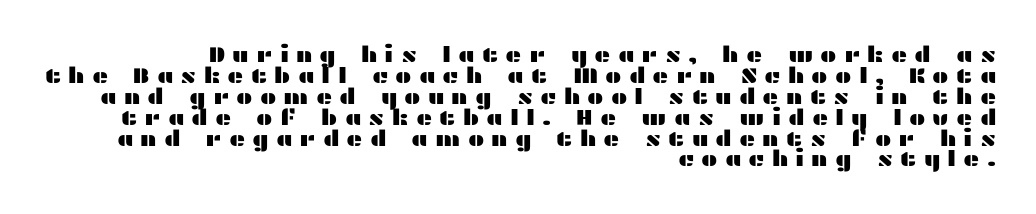
The rendering inserts visible extra space after every character. Letters rest on an invisible, unmarked baseline. This sample trades vertical openness for compactness between lines. In CSS terms this would be text-align: right. It's the straight-up-and-down kind of type.
